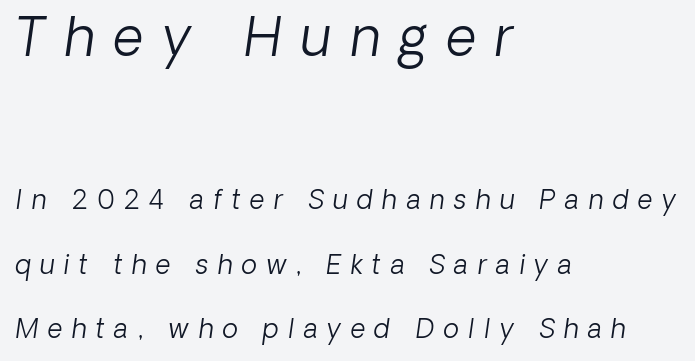
The image shows 53 px light type, italic (leaning right); set left-aligned, loose line spacing (2.47x), unusually wide letter spacing (+0.36 em), not underlined; the first (top) block is 2.04x larger; low stroke contrast and a medium x-height.
